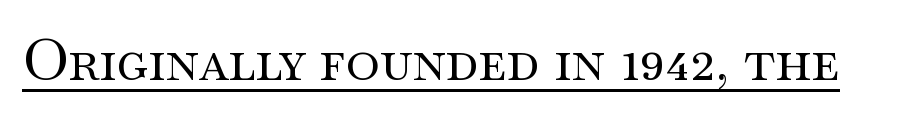
Posture: straight, roman, zero tilt. The passage shown is underscored from start to finish. The face looks like a standard text weight, possibly lighter. These lines are rendered in a variable-pitch font. The designer went with a serif here, giving each stem small feet.
